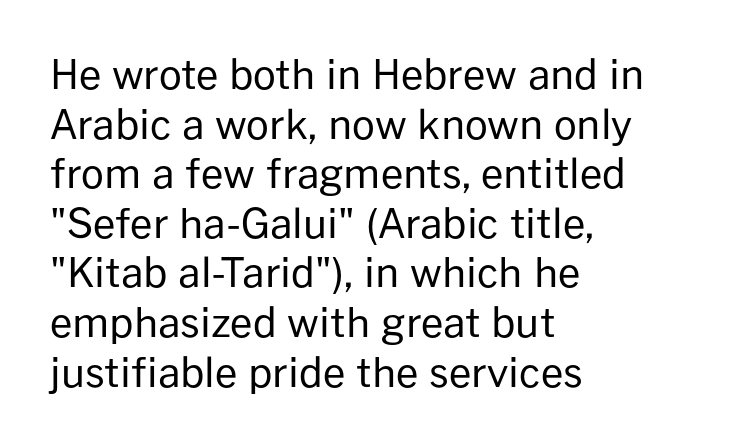
The image shows 40 px regular-weight sans-serif type, upright; set left-aligned, line spacing 1.24x, normal letter spacing, not underlined; low stroke contrast and a medium x-height.
